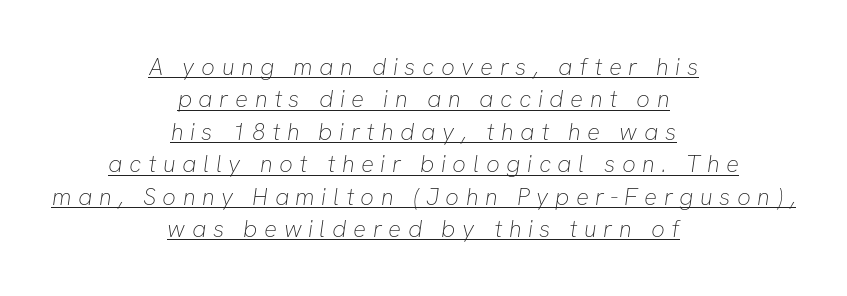
The image shows 24 px text type; set centered, normal line spacing (1.35x), unusually wide letter spacing (+0.27 em), underlined.
